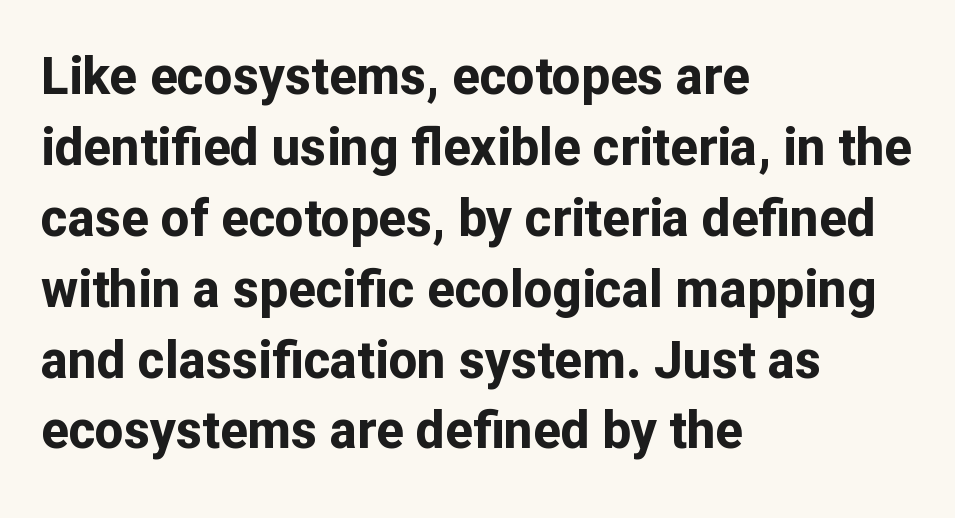
{"serif": "no", "italic": "no", "bold": "yes", "weight": "bold", "width": "normal", "stroke_contrast": "low", "x_height": "medium", "monospaced": "no", "underline": "no", "align": "left", "line_spacing": "normal", "line_spacing_ratio": 1.39, "letter_spacing": "normal", "letter_spacing_em": 0.0, "glyph_px": 51}
